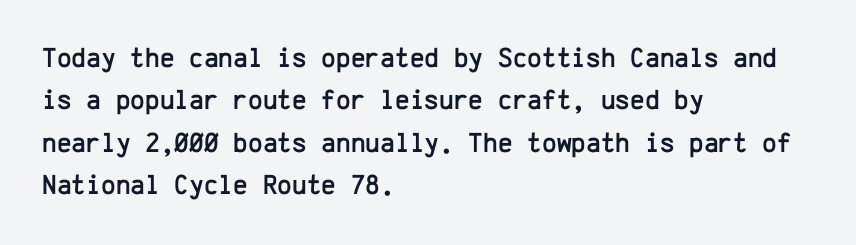
Q: Is the text italic (slanted)? A: No, it is upright.
Q: Is the typeface a serif or a sans-serif typeface? A: Sans-serif.
Q: Is the text underlined? A: No.
Q: How is the paragraph aligned? A: Left-aligned.
Q: Is the spacing between letters normal or unusually wide? A: Normal.
Q: Is the spacing between lines tight, normal or loose? A: Normal.
Q: Width (condensed, normal, or wide)? A: Normal.
Q: Stroke contrast? A: Low.
Q: x-height? A: Medium.
Q: Monospaced? A: Yes.
